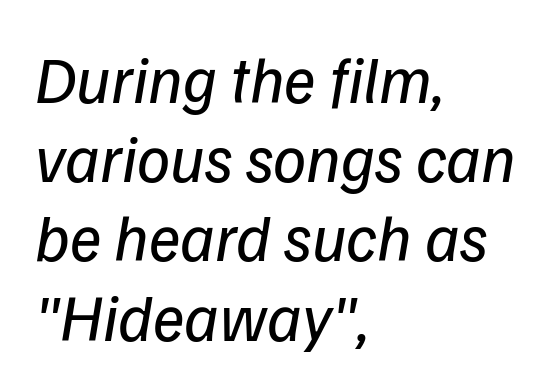
Q: Is the text bold? A: No.
Q: Is the typeface a serif or a sans-serif typeface? A: Sans-serif.
Q: Is the text underlined? A: No.
Q: How is the paragraph aligned? A: Left-aligned.
Q: Is the spacing between letters normal or unusually wide? A: Normal.
Q: Width (condensed, normal, or wide)? A: Normal.
Q: Stroke contrast? A: Low.
Q: x-height? A: Medium.
Q: Monospaced? A: No.
